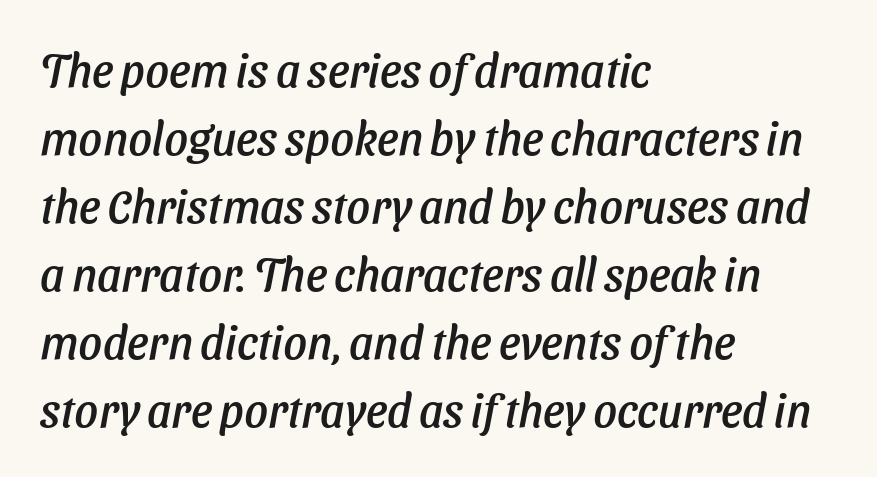
Q: Is the text italic (slanted)? A: Yes, it leans right by about 11 degrees.
Q: Is the text underlined? A: No.
Q: How is the paragraph aligned? A: Left-aligned.
Q: Is the spacing between letters normal or unusually wide? A: Normal.
Q: Is the spacing between lines tight, normal or loose? A: Normal.
Q: Width (condensed, normal, or wide)? A: Normal.
Q: Stroke contrast? A: Low.
Q: x-height? A: Medium.
Q: Monospaced? A: No.
